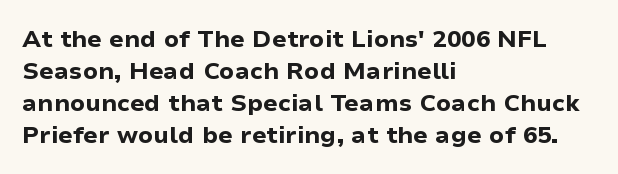
How are the letters spaced? Ordinarily, with no added tracking. Left-aligned paragraph, ragged on the right. The rows are spaced the way most documents space them. The glyphs are unaccompanied by any horizontal stroke below them. Weight check: bold — yes, fully. Ordinary non-slanted type is in use.
